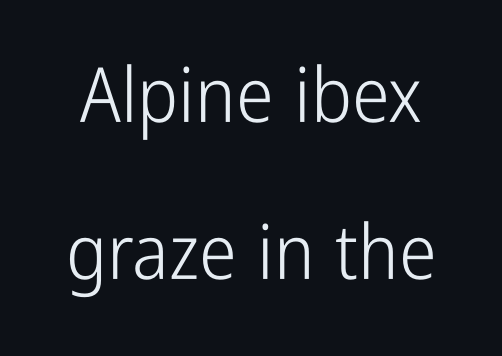
{"serif": "no", "italic": "no", "bold": "no", "weight": "light", "width": "condensed", "stroke_contrast": "low", "x_height": "medium", "monospaced": "no", "underline": "no", "line_spacing": "loose", "line_spacing_ratio": 2.06, "letter_spacing": "normal", "letter_spacing_em": 0.0, "glyph_px": 76}
